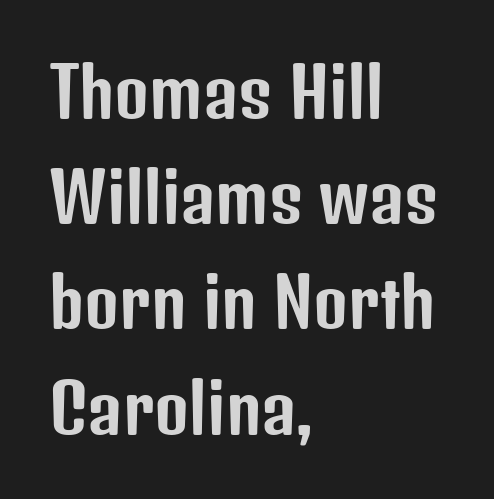
The image shows 67 px condensed sans-serif type, upright; set left-aligned, normal line spacing (1.57x), normal letter spacing, not underlined; low stroke contrast and a medium x-height.
